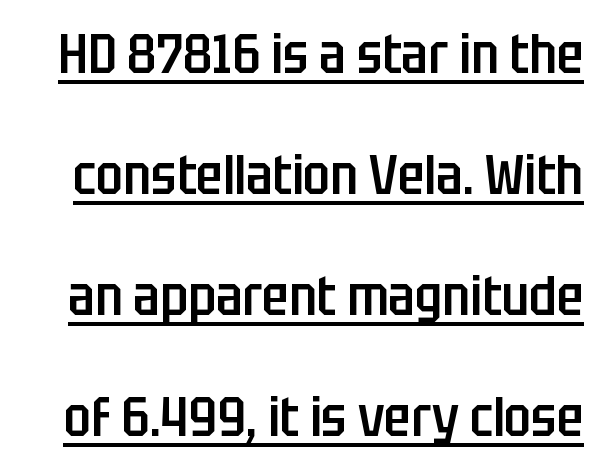
Serifs: no, the terminals of the letterforms are clean. In terms of weight, the rendering is demibold, just under bold. This is underlined copy, the kind a proofreader might mark for attention. Quick note: not italic, upright. Standard letterfit; no display-style spreading of the glyphs. You could fit nearly another row in the gap between these rows.
